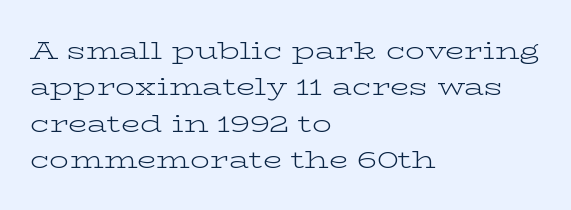
Q: Is the text bold? A: No.
Q: Is the text italic (slanted)? A: No, it is upright.
Q: Is the text underlined? A: No.
Q: How is the paragraph aligned? A: Left-aligned.
Q: Is the spacing between letters normal or unusually wide? A: Normal.
Q: Is the spacing between lines tight, normal or loose? A: Normal.
